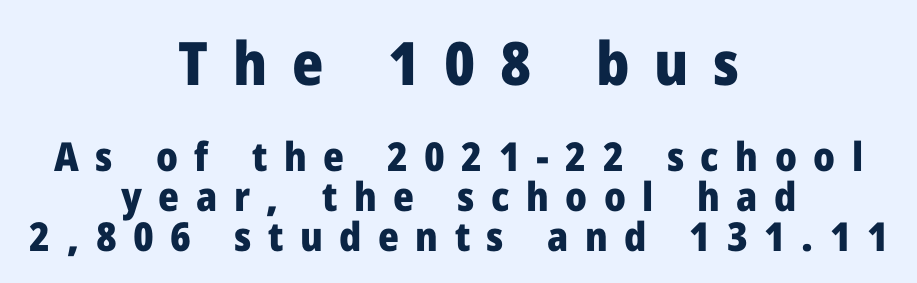
Q: Is the text bold? A: Yes.
Q: Is the text italic (slanted)? A: No, it is upright.
Q: Is the typeface a serif or a sans-serif typeface? A: Sans-serif.
Q: Is the text underlined? A: No.
Q: How is the paragraph aligned? A: Centered.
Q: Is the spacing between letters normal or unusually wide? A: Unusually wide.
Q: Is the spacing between lines tight, normal or loose? A: Tight.
Q: Which block of text is set in a larger size, the first (top) or the second (bottom)? A: The first (top) one.
Q: Width (condensed, normal, or wide)? A: Normal.
Q: Stroke contrast? A: Low.
Q: x-height? A: Medium.
Q: Monospaced? A: No.
